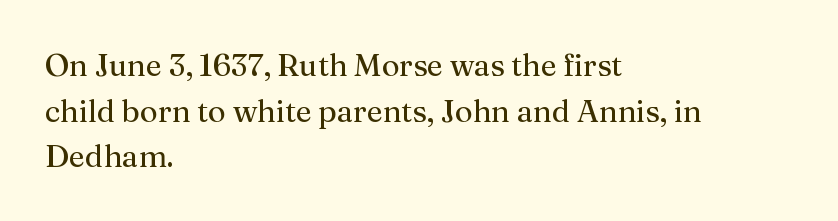
The image shows 31 px regular-weight serif type, upright; set left-aligned, normal line spacing (1.47x), normal letter spacing, not underlined; medium stroke contrast and a medium x-height.
